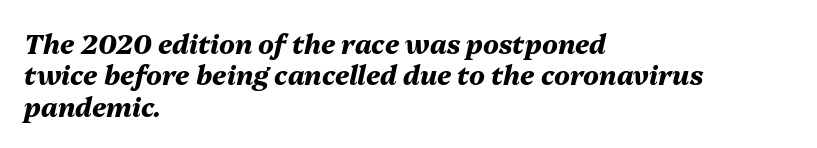
{"italic": "yes", "lean": "right", "slant_degrees": 13, "bold": "yes", "underline": "no", "align": "left", "line_spacing_ratio": 1.21, "letter_spacing": "normal", "letter_spacing_em": 0.0, "glyph_px": 26}
